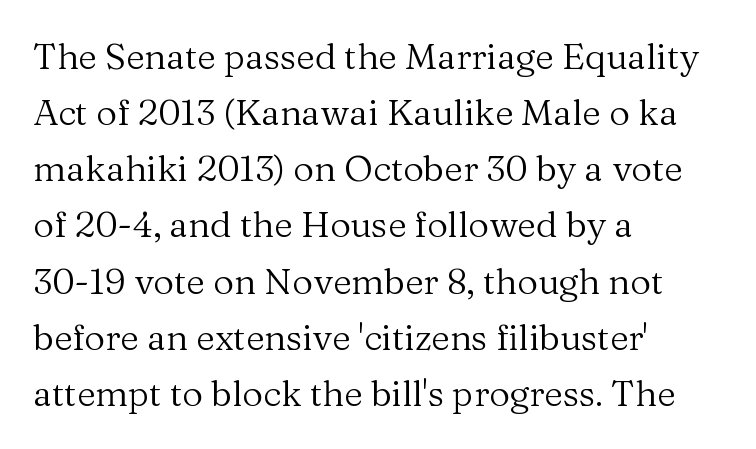
In terms of leading, this rendering sits right in the middle. Horizontally, the lines are justified to the leading edge only. Check under the words: just untouched page. Stems here are at most as thick as an everyday book face.
